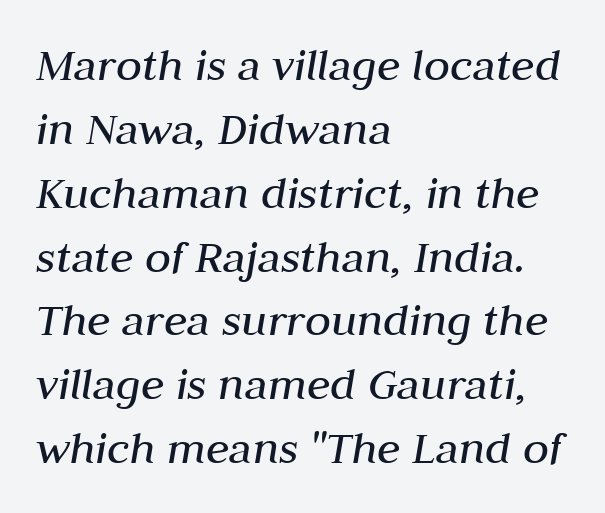
Q: Is the text bold? A: No.
Q: Is the text italic (slanted)? A: Yes, it leans right by about 10 degrees.
Q: Is the text underlined? A: No.
Q: How is the paragraph aligned? A: Left-aligned.
Q: Is the spacing between letters normal or unusually wide? A: Normal.
Q: Is the spacing between lines tight, normal or loose? A: Normal.
Q: Width (condensed, normal, or wide)? A: Normal.
Q: Stroke contrast? A: Medium.
Q: x-height? A: Medium.
Q: Monospaced? A: No.
